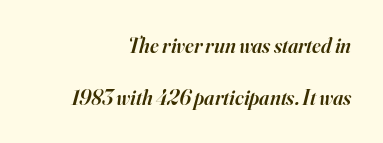
The image shows 21 px text type, italic (leaning right); set right-aligned, loose line spacing (2.46x), normal letter spacing, not underlined.
